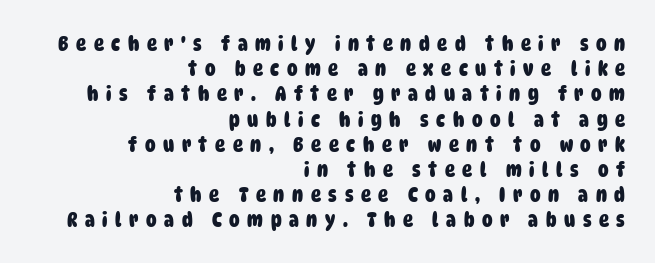
The letters are spread apart with noticeably loose tracking. Typesetter's note: full bold, strokes at maximum text heaviness. The zone under the glyphs is completely vacant. Each line ends at the same right margin while the left side varies.
